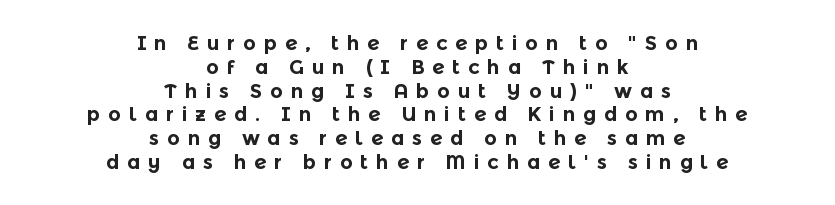
Display-style spreading of the glyphs; the letterfit is very open. Characters remain perfectly vertical along every line. The rendering uses a bold face; every stroke is thick and dark. The lines are quadded center. Any mark beneath the type? The region is blank.
